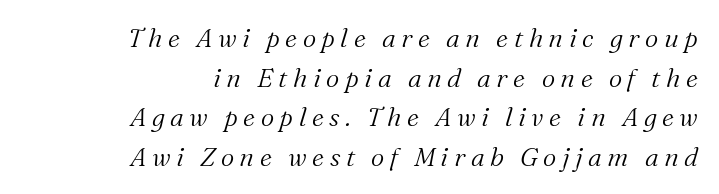
The image shows 26 px text type, italic (leaning right); set right-aligned, normal line spacing (1.52x), unusually wide letter spacing (+0.21 em), not underlined.
